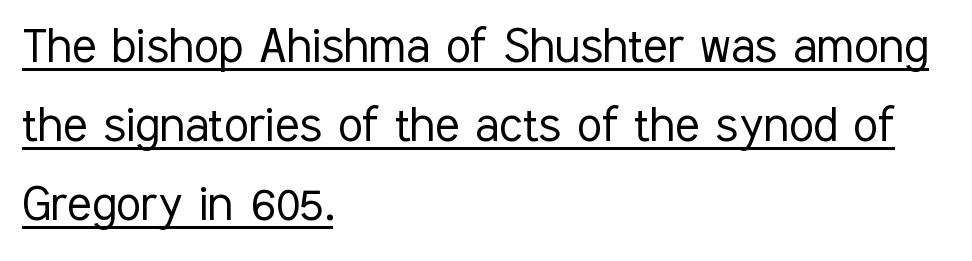
The image shows 57 px light, condensed sans-serif type, upright; set left-aligned, normal line spacing (1.39x), normal letter spacing, underlined; low stroke contrast and a medium x-height.
